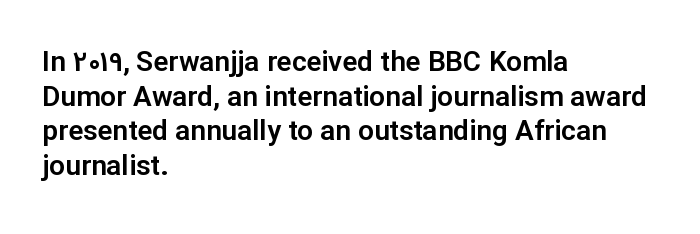
The image shows 28 px sans-serif type, upright; set left-aligned, line spacing 1.24x, normal letter spacing, not underlined; low stroke contrast and a medium x-height.
